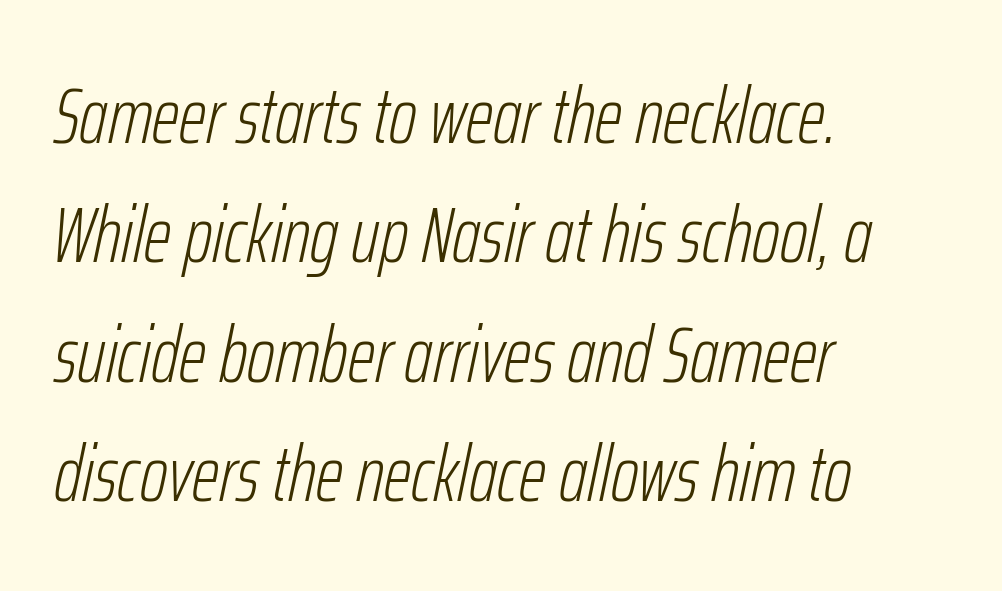
{"italic": "yes", "lean": "right", "slant_degrees": 12, "bold": "no", "weight": "light", "width": "condensed", "stroke_contrast": "low", "x_height": "medium", "monospaced": "no", "underline": "no", "align": "left", "line_spacing": "normal", "line_spacing_ratio": 1.53, "letter_spacing": "normal", "letter_spacing_em": 0.0, "glyph_px": 78}
